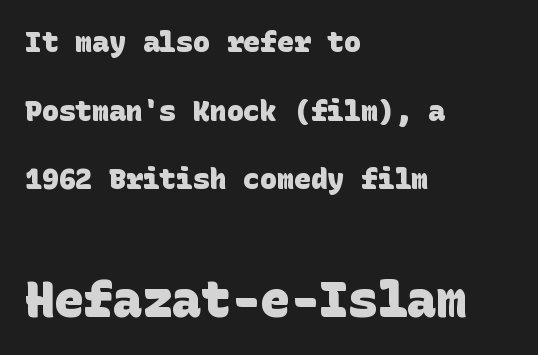
The image shows 49 px heavy sans-serif type; set left-aligned, loose line spacing (2.45x), normal letter spacing, not underlined; the second (bottom) block is 1.75x larger; low stroke contrast and a large x-height.
